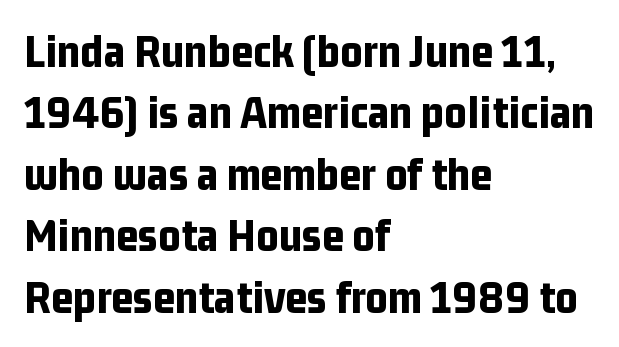
{"serif": "no", "italic": "no", "bold": "yes", "weight": "bold", "width": "condensed", "stroke_contrast": "low", "x_height": "medium", "monospaced": "no", "underline": "no", "align": "left", "line_spacing": "normal", "line_spacing_ratio": 1.28, "letter_spacing": "normal", "letter_spacing_em": 0.0, "glyph_px": 48}
